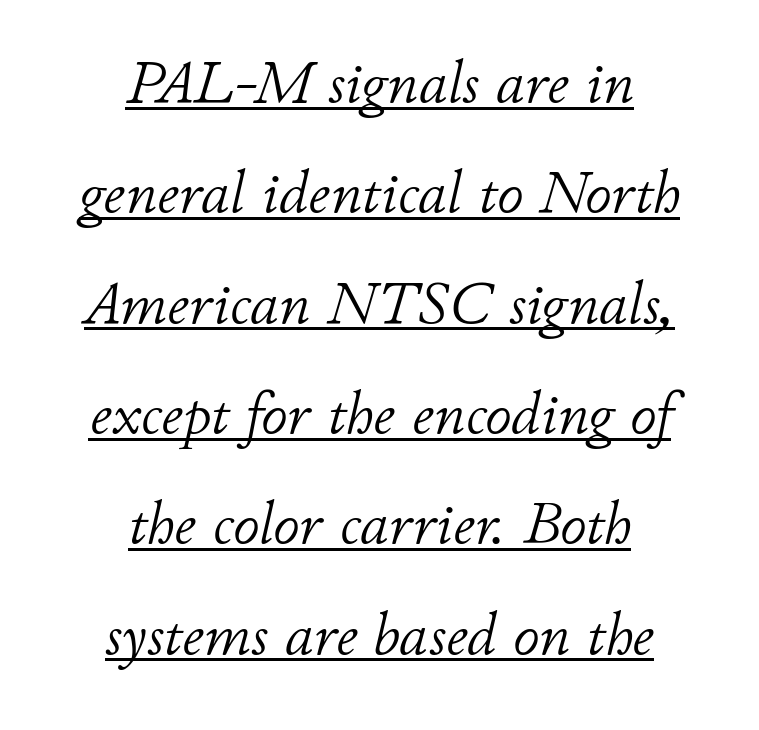
The image shows 59 px light type, italic (leaning right); set centered, line spacing 1.87x, normal letter spacing, underlined; low stroke contrast and a small x-height.
